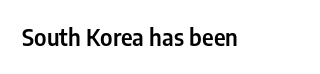
{"italic": "no", "underline": "no", "letter_spacing": "normal", "letter_spacing_em": 0.0, "glyph_px": 23}
